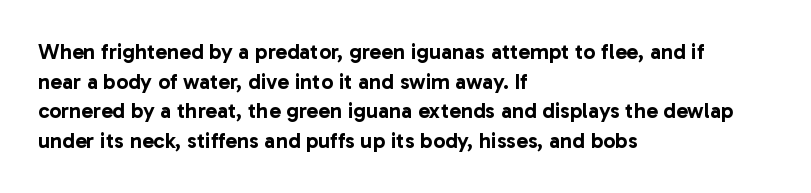
The passage shown stacks its lines at a standard gap. Look at the tracking — it's just the regular setting, nothing added. A typesetter would mark this as roman, not italic. Underlining? Definitely not there. One-word summary of the alignment: left.
